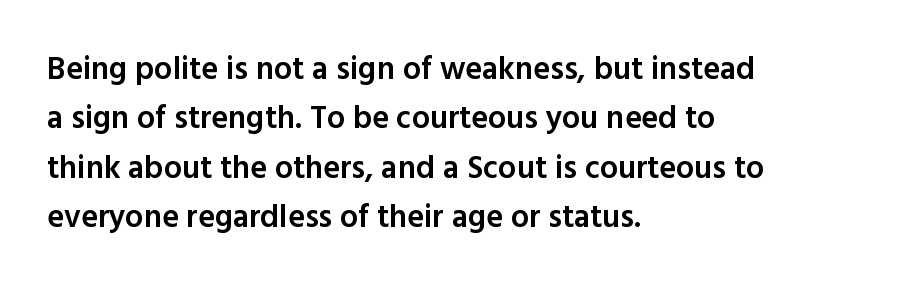
Q: Is the text bold? A: Semi-bold.
Q: Is the text italic (slanted)? A: No, it is upright.
Q: Is the typeface a serif or a sans-serif typeface? A: Sans-serif.
Q: Is the text underlined? A: No.
Q: How is the paragraph aligned? A: Left-aligned.
Q: Is the spacing between letters normal or unusually wide? A: Normal.
Q: Is the spacing between lines tight, normal or loose? A: Normal.
Q: Width (condensed, normal, or wide)? A: Normal.
Q: x-height? A: Medium.
Q: Monospaced? A: No.
